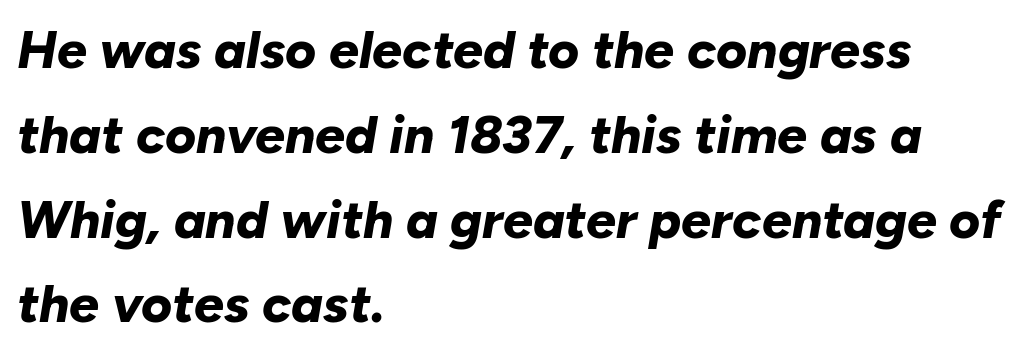
{"italic": "yes", "lean": "right", "slant_degrees": 10, "bold": "yes", "weight": "bold", "width": "normal", "stroke_contrast": "low", "x_height": "medium", "monospaced": "no", "underline": "no", "align": "left", "line_spacing": "normal", "line_spacing_ratio": 1.6, "letter_spacing": "normal", "letter_spacing_em": 0.0, "glyph_px": 53}
